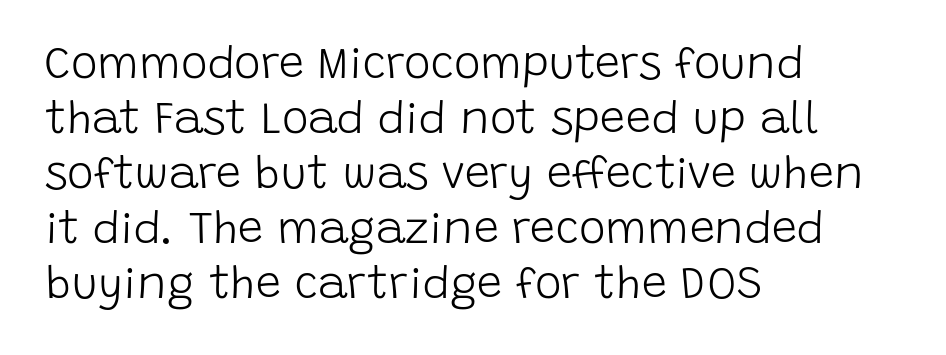
Nobody touched the tracking dial on this one. Letters have the restrained weight of plain body copy at most. Each letter keeps its own natural width here, so spacing adapts to shape. Plain, unruled lines of type. If you drew a line through each stem, it would be perfectly vertical. All the whitespace from short lines collects on the right.
